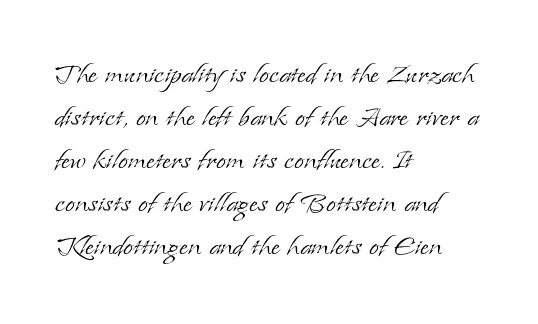
{"serif": "yes", "bold": "no", "weight": "light", "width": "normal", "stroke_contrast": "low", "x_height": "small", "monospaced": "no", "underline": "no", "align": "left", "line_spacing_ratio": 1.23, "letter_spacing": "normal", "letter_spacing_em": 0.0, "glyph_px": 35}
